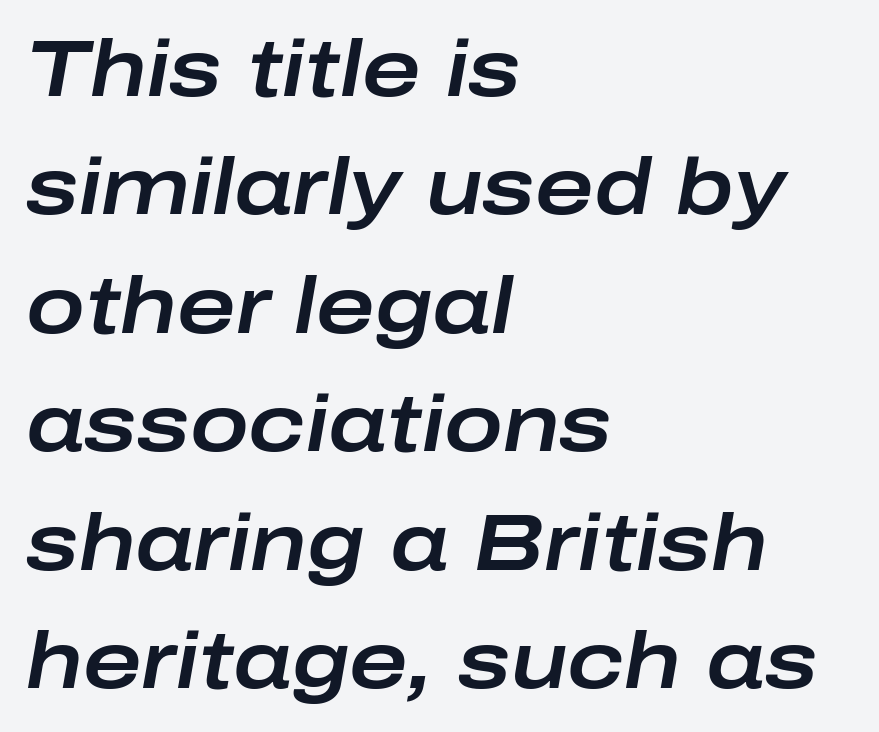
Q: Is the text italic (slanted)? A: Yes, it leans right by about 10 degrees.
Q: Is the text underlined? A: No.
Q: How is the paragraph aligned? A: Left-aligned.
Q: Is the spacing between letters normal or unusually wide? A: Normal.
Q: Is the spacing between lines tight, normal or loose? A: Normal.
Q: Width (condensed, normal, or wide)? A: Wide.
Q: Stroke contrast? A: Low.
Q: x-height? A: Medium.
Q: Monospaced? A: No.
